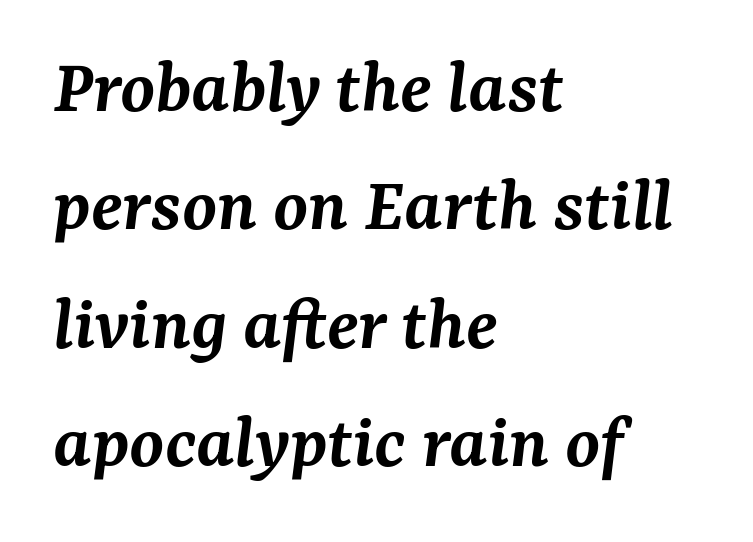
{"serif": "yes", "italic": "yes", "lean": "right", "slant_degrees": 7, "bold": "semi", "weight": "semibold", "width": "normal", "stroke_contrast": "medium", "x_height": "medium", "monospaced": "no", "underline": "no", "align": "left", "line_spacing": "normal", "line_spacing_ratio": 1.5, "letter_spacing": "normal", "letter_spacing_em": 0.0, "glyph_px": 79}
